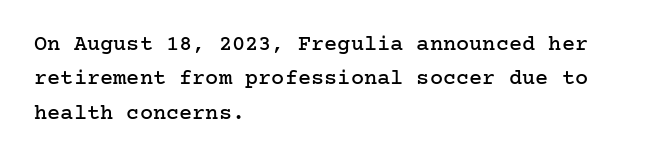
The image shows 22 px text type, upright; set left-aligned, normal line spacing (1.56x), normal letter spacing, not underlined.
